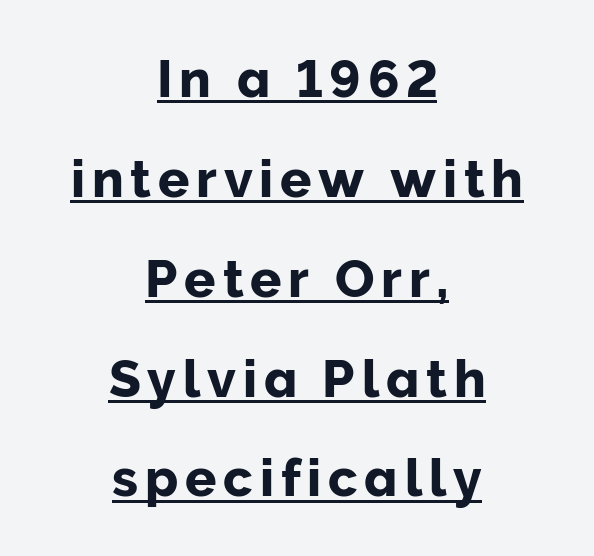
Q: Is the text italic (slanted)? A: No, it is upright.
Q: Is the typeface a serif or a sans-serif typeface? A: Sans-serif.
Q: Is the text underlined? A: Yes.
Q: How is the paragraph aligned? A: Centered.
Q: Is the spacing between lines tight, normal or loose? A: Loose.
Q: Width (condensed, normal, or wide)? A: Normal.
Q: Stroke contrast? A: Low.
Q: x-height? A: Medium.
Q: Monospaced? A: No.
